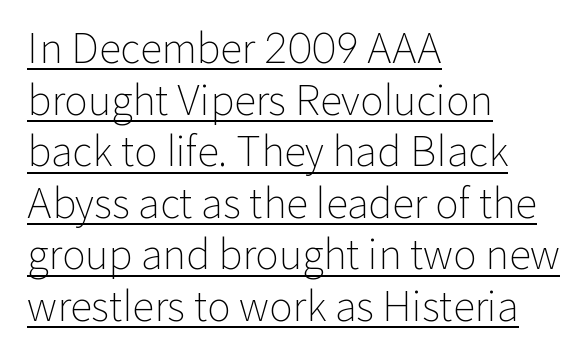
{"serif": "no", "italic": "no", "bold": "no", "weight": "light", "width": "normal", "stroke_contrast": "low", "x_height": "medium", "monospaced": "no", "underline": "yes", "align": "left", "line_spacing": "normal", "line_spacing_ratio": 1.29, "letter_spacing": "normal", "letter_spacing_em": 0.0, "glyph_px": 40}
